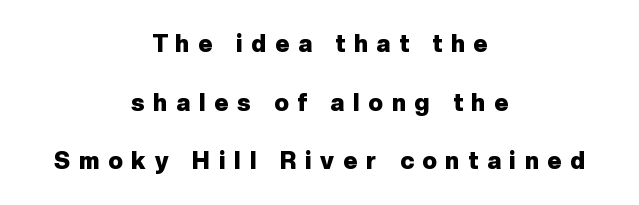
Q: Is the text bold? A: Yes.
Q: Is the text italic (slanted)? A: No, it is upright.
Q: Is the text underlined? A: No.
Q: How is the paragraph aligned? A: Centered.
Q: Is the spacing between letters normal or unusually wide? A: Unusually wide.
Q: Is the spacing between lines tight, normal or loose? A: Loose.
